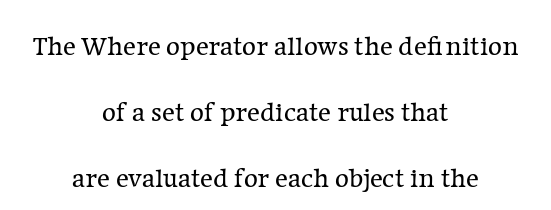
Descender tails drop into unmarked territory. Is there much room between lines? Yes — plenty of vertical air separates them. The letters sit at their default tracking, neither squeezed nor spread. Vertical stems look standard width or narrower in stroke.
